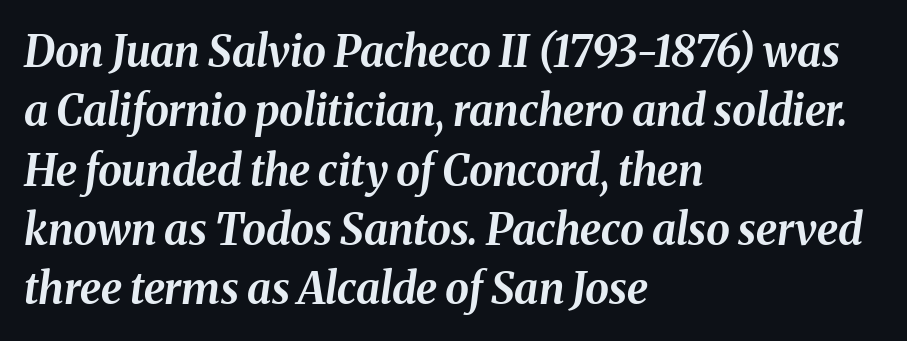
The image shows 43 px bold type, italic (leaning right); set left-aligned, normal line spacing (1.38x), normal letter spacing, not underlined; medium stroke contrast and a medium x-height.
